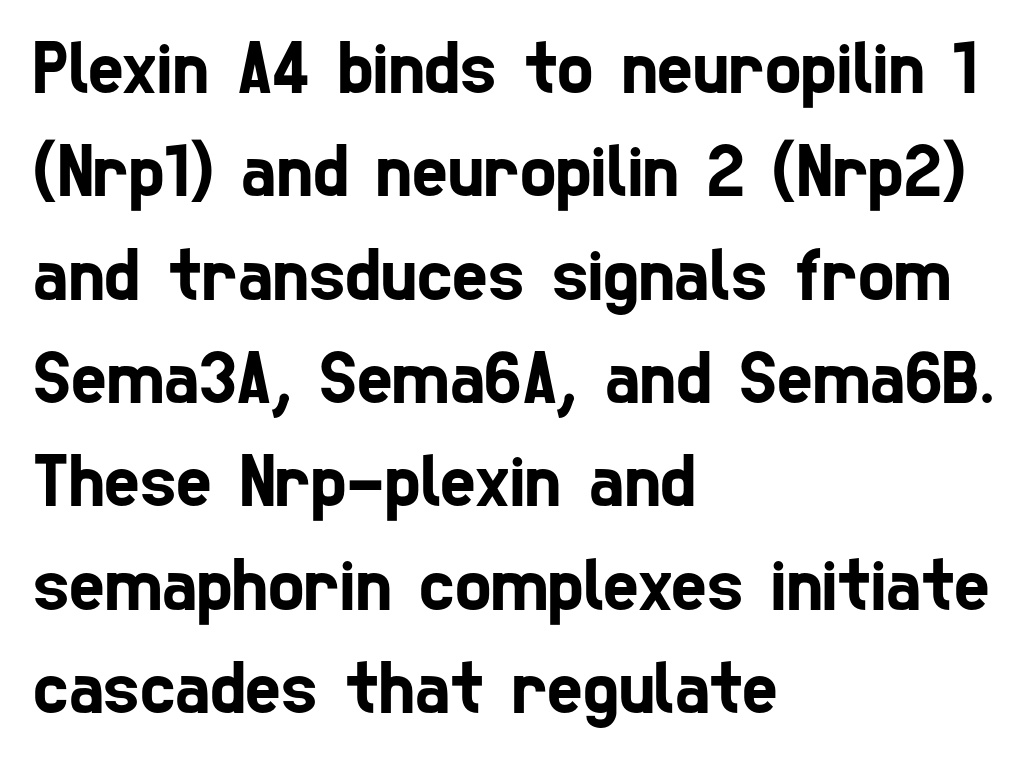
{"serif": "no", "width": "condensed", "stroke_contrast": "low", "x_height": "medium", "monospaced": "no", "underline": "no", "align": "left", "line_spacing": "normal", "line_spacing_ratio": 1.36, "letter_spacing": "normal", "letter_spacing_em": 0.0, "glyph_px": 76}
